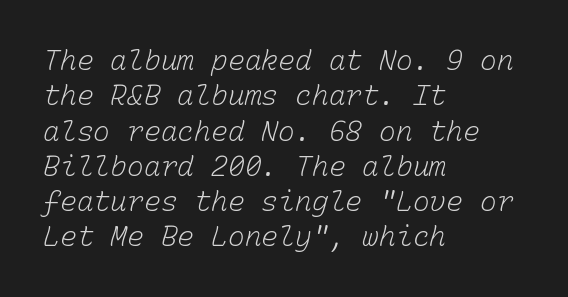
The image shows 28 px light type, monospaced; set left-aligned, normal line spacing (1.26x), normal letter spacing, not underlined; low stroke contrast and a medium x-height.
